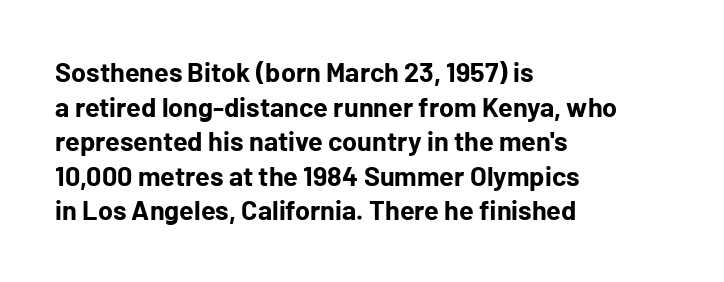
{"italic": "no", "bold": "yes", "underline": "no", "align": "left", "line_spacing": "normal", "line_spacing_ratio": 1.28, "letter_spacing": "normal", "letter_spacing_em": 0.0, "glyph_px": 27}
